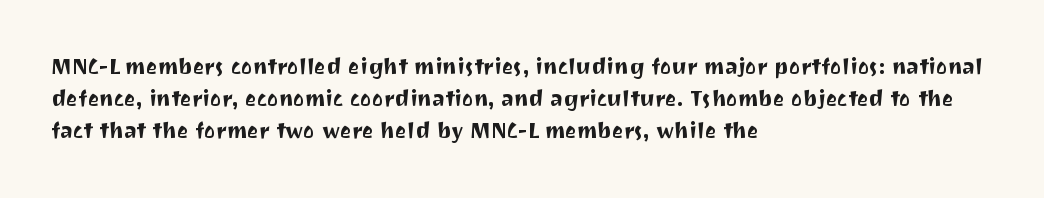
The image shows 22 px text type, upright; set left-aligned, normal line spacing (1.46x), normal letter spacing, not underlined.
